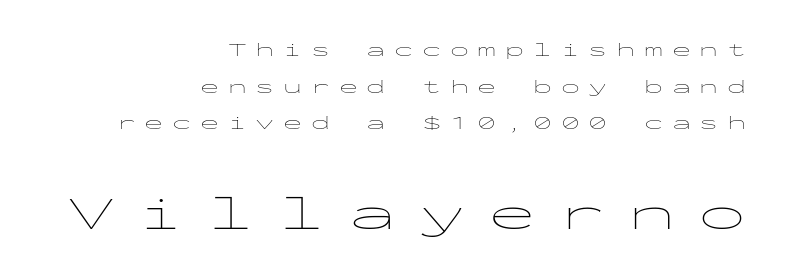
The image shows 48 px thin, wide sans-serif type, upright, monospaced; set right-aligned, loose line spacing (1.93x), unusually wide letter spacing (+0.46 em), not underlined; the second (bottom) block is 2.53x larger; low stroke contrast and a medium x-height.
